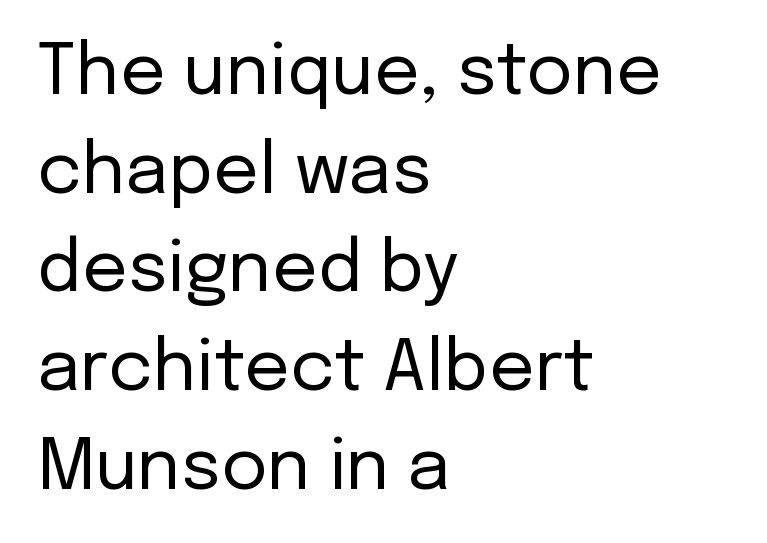
The image shows 71 px regular-weight sans-serif type, upright; set left-aligned, normal line spacing (1.39x), normal letter spacing, not underlined; low stroke contrast and a medium x-height.
